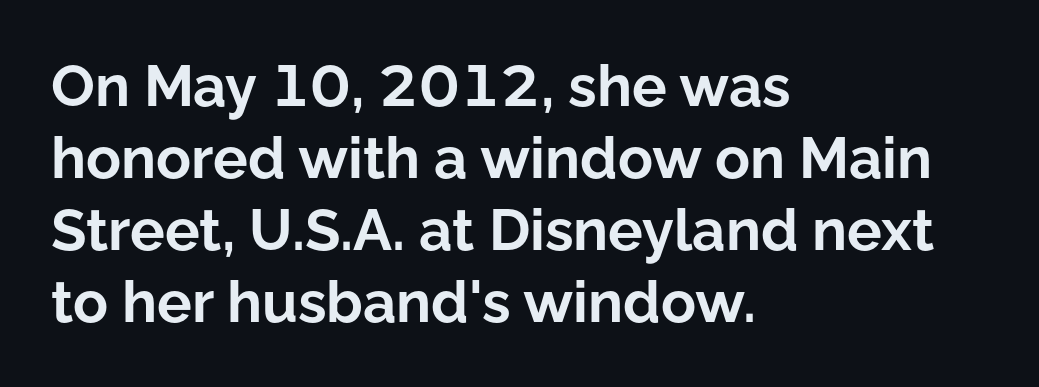
Q: Is the text bold? A: Yes.
Q: Is the text italic (slanted)? A: No, it is upright.
Q: Is the typeface a serif or a sans-serif typeface? A: Sans-serif.
Q: Is the text underlined? A: No.
Q: How is the paragraph aligned? A: Left-aligned.
Q: Is the spacing between letters normal or unusually wide? A: Normal.
Q: Width (condensed, normal, or wide)? A: Normal.
Q: Stroke contrast? A: Low.
Q: x-height? A: Medium.
Q: Monospaced? A: No.
